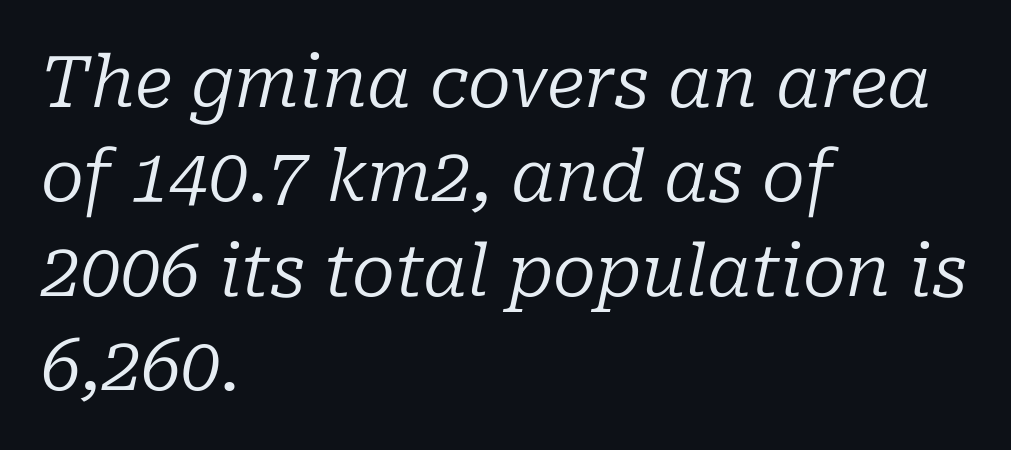
Q: Is the text bold? A: No.
Q: Is the text italic (slanted)? A: Yes, it leans right by about 10 degrees.
Q: Is the typeface a serif or a sans-serif typeface? A: Serif.
Q: Is the text underlined? A: No.
Q: How is the paragraph aligned? A: Left-aligned.
Q: Is the spacing between letters normal or unusually wide? A: Normal.
Q: Is the spacing between lines tight, normal or loose? A: Normal.
Q: Width (condensed, normal, or wide)? A: Normal.
Q: Stroke contrast? A: Low.
Q: x-height? A: Medium.
Q: Monospaced? A: No.
